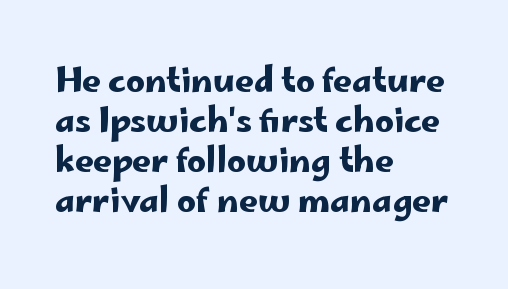
{"serif": "no", "italic": "no", "width": "wide", "stroke_contrast": "low", "x_height": "small", "monospaced": "no", "underline": "no", "align": "left", "line_spacing_ratio": 1.21, "letter_spacing": "normal", "letter_spacing_em": 0.0, "glyph_px": 33}
